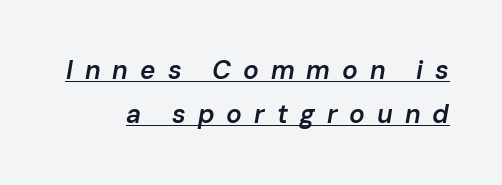
The image shows 26 px text type, italic (leaning right); set normal line spacing (1.69x), unusually wide letter spacing (+0.46 em), underlined.
